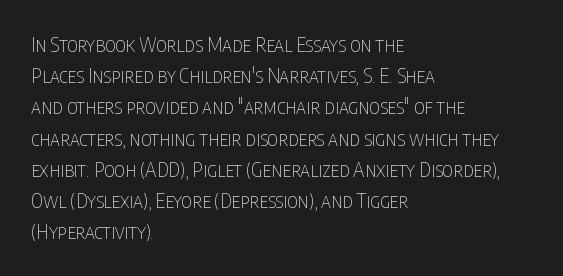
The image shows 20 px text type, upright; set left-aligned, normal line spacing (1.56x), normal letter spacing, not underlined.
